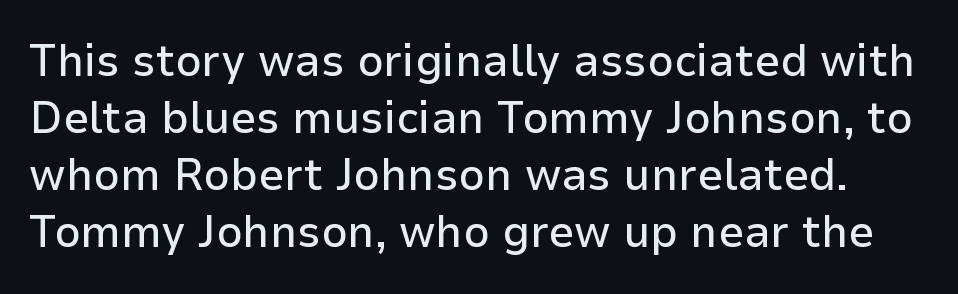
Do the characters align in a grid? No, the font is proportional. This sample uses an upright cut, with every glyph sitting square on the baseline. These lines are composed in type without serifs. The space directly below the letters is spotless. What stands out about the letter spacing? Nothing — it is the standard amount.
